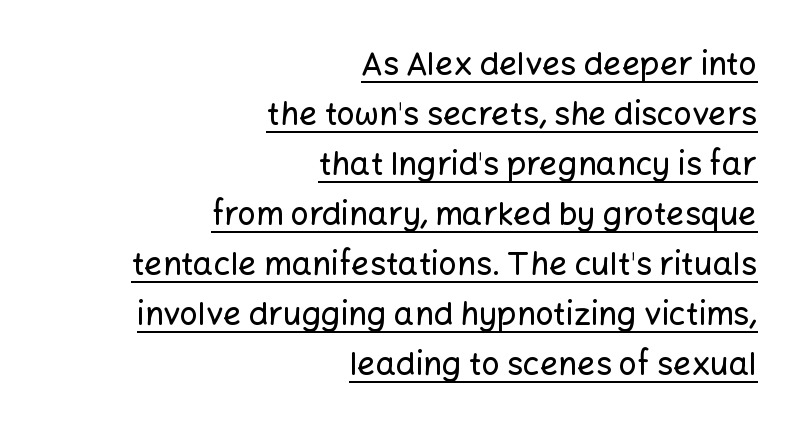
The image shows 32 px sans-serif type, upright; set right-aligned, normal line spacing (1.56x), normal letter spacing, underlined; low stroke contrast and a medium x-height.
